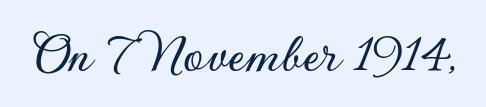
{"serif": "no", "width": "normal", "stroke_contrast": "low", "x_height": "small", "monospaced": "no", "underline": "no", "letter_spacing": "normal", "letter_spacing_em": 0.0, "glyph_px": 60}
